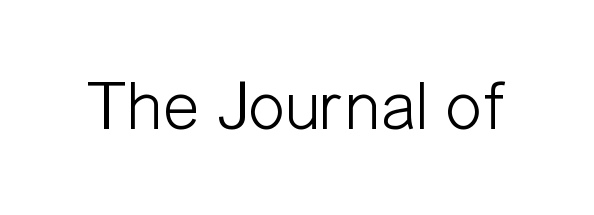
The image shows 70 px light, condensed sans-serif type, upright; set normal letter spacing, not underlined; low stroke contrast and a medium x-height.
